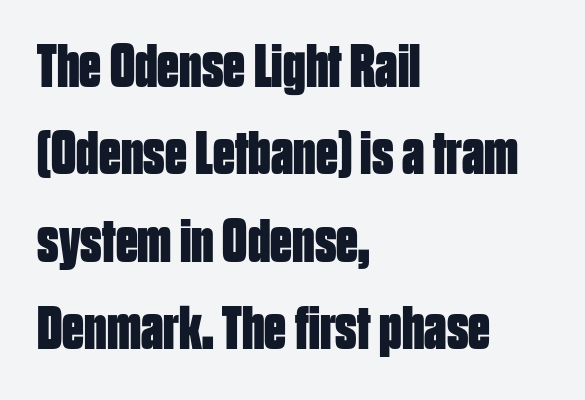
{"serif": "no", "italic": "no", "bold": "yes", "weight": "bold", "width": "condensed", "stroke_contrast": "low", "x_height": "large", "monospaced": "no", "underline": "no", "align": "left", "line_spacing": "normal", "line_spacing_ratio": 1.41, "letter_spacing": "normal", "letter_spacing_em": 0.0, "glyph_px": 62}
